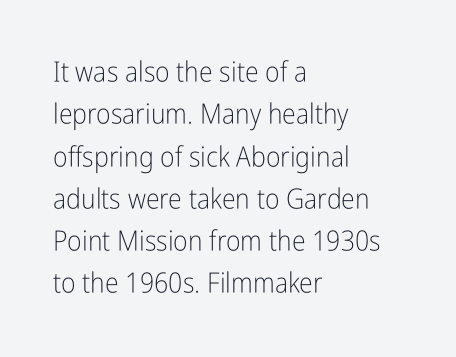
The image shows 28 px light, condensed sans-serif type, upright; set left-aligned, normal line spacing (1.51x), normal letter spacing, not underlined; low stroke contrast and a medium x-height.
